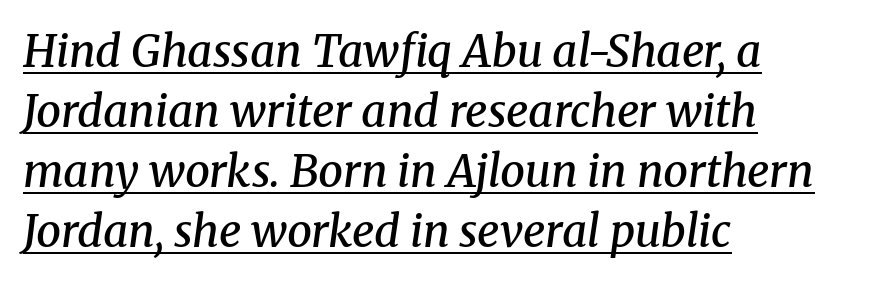
{"serif": "yes", "italic": "yes", "lean": "right", "slant_degrees": 8, "bold": "semi", "weight": "semibold", "width": "normal", "stroke_contrast": "medium", "x_height": "medium", "monospaced": "no", "underline": "yes", "align": "left", "line_spacing": "normal", "line_spacing_ratio": 1.36, "letter_spacing": "normal", "letter_spacing_em": 0.0, "glyph_px": 44}
